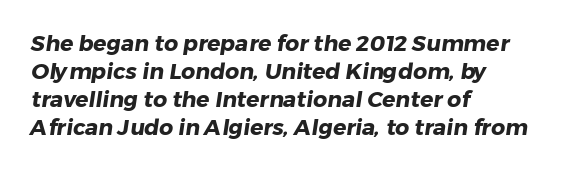
{"bold": "yes", "underline": "no", "align": "left", "line_spacing": "normal", "line_spacing_ratio": 1.27, "letter_spacing": "normal", "letter_spacing_em": 0.0, "glyph_px": 22}
